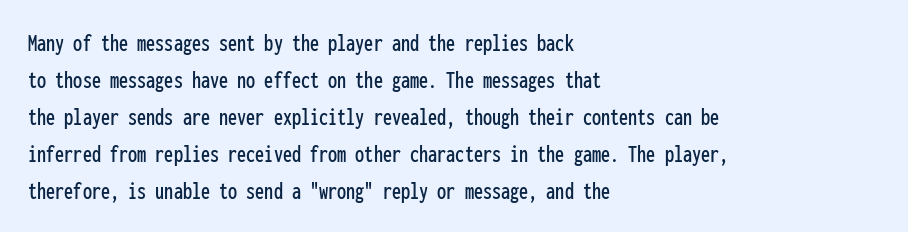
{"italic": "no", "underline": "no", "align": "left", "line_spacing": "normal", "line_spacing_ratio": 1.42, "letter_spacing": "normal", "letter_spacing_em": 0.0, "glyph_px": 26}
